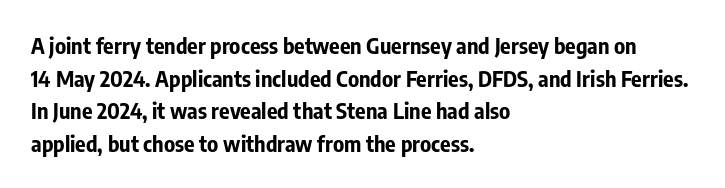
The letters stand straight up with perfectly vertical stems. Vertical spacing — default. Beneath every word, the page is bare. Typeset ragged right — the left edge is the straight one.
